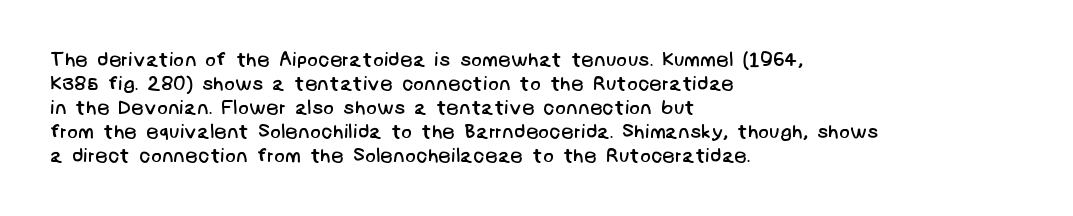
{"bold": "no", "underline": "no", "align": "left", "line_spacing_ratio": 1.2, "letter_spacing": "normal", "letter_spacing_em": 0.0, "glyph_px": 20}
